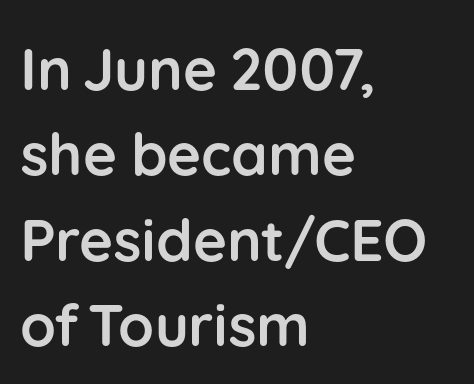
{"serif": "no", "italic": "no", "bold": "yes", "weight": "semibold", "width": "normal", "stroke_contrast": "low", "x_height": "medium", "monospaced": "no", "underline": "no", "align": "left", "line_spacing": "normal", "line_spacing_ratio": 1.47, "letter_spacing": "normal", "letter_spacing_em": 0.0, "glyph_px": 58}
